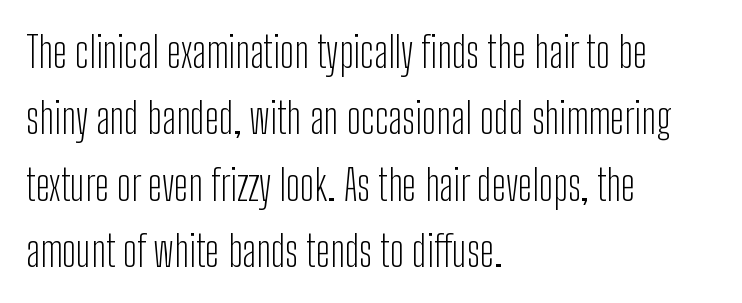
{"serif": "no", "italic": "no", "bold": "no", "weight": "light", "width": "condensed", "stroke_contrast": "low", "x_height": "medium", "monospaced": "no", "underline": "no", "align": "left", "line_spacing": "normal", "line_spacing_ratio": 1.58, "letter_spacing": "normal", "letter_spacing_em": 0.0, "glyph_px": 42}
